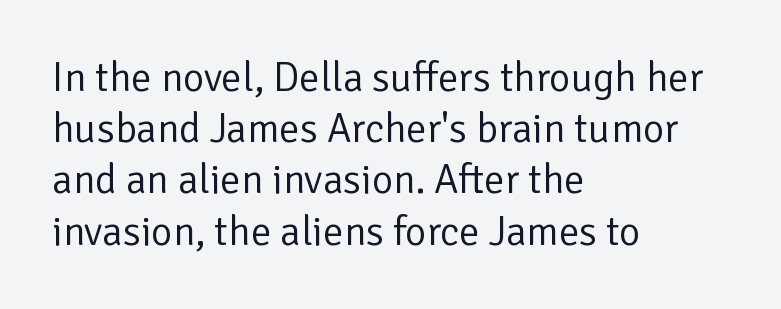
{"serif": "no", "italic": "no", "bold": "no", "weight": "regular", "width": "normal", "stroke_contrast": "low", "x_height": "medium", "monospaced": "no", "underline": "no", "align": "left", "line_spacing": "normal", "line_spacing_ratio": 1.25, "letter_spacing": "normal", "letter_spacing_em": 0.0, "glyph_px": 41}
